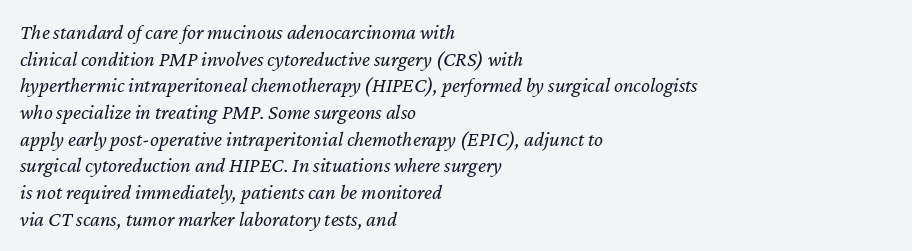
Q: Is the text bold? A: No.
Q: Is the text italic (slanted)? A: Yes, it leans right by about 12 degrees.
Q: Is the text underlined? A: No.
Q: How is the paragraph aligned? A: Left-aligned.
Q: Is the spacing between letters normal or unusually wide? A: Normal.
Q: Is the spacing between lines tight, normal or loose? A: Normal.
